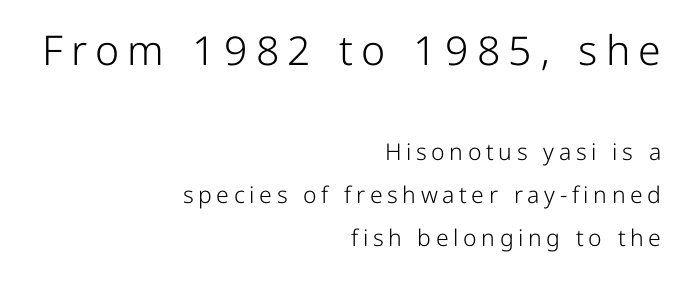
{"serif": "no", "italic": "no", "bold": "no", "weight": "light", "width": "normal", "stroke_contrast": "low", "x_height": "medium", "monospaced": "no", "underline": "no", "align": "right", "line_spacing_ratio": 1.88, "letter_spacing": "wide", "letter_spacing_em": 0.2, "larger_block": "first", "size_ratio": 1.78, "glyph_px": 41}
